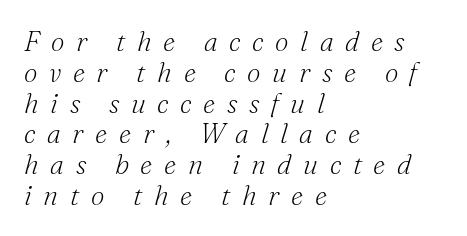
The image shows 27 px text type, italic (leaning right); set left-aligned, tight line spacing (1.14x), unusually wide letter spacing (+0.43 em), not underlined.
